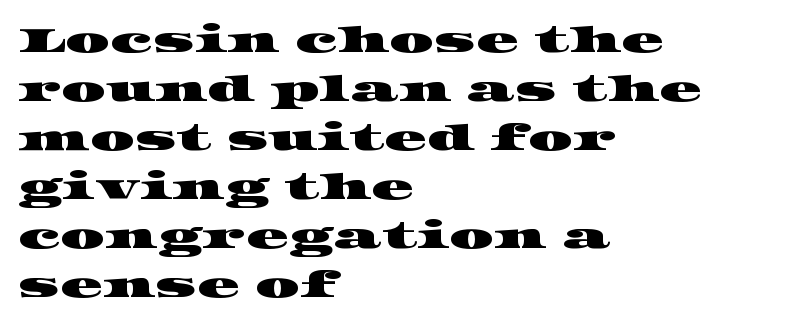
The letters advance in unequal steps, a hallmark of proportional type. Normally led — the rows are evenly, conventionally spaced. Words float on clear page, feet unadorned. Inter-character spacing is left at the font's built-in metrics. Horizontally, the lines are justified to the leading edge only. Serif or sans? Serif — the stroke terminals have little feet.
